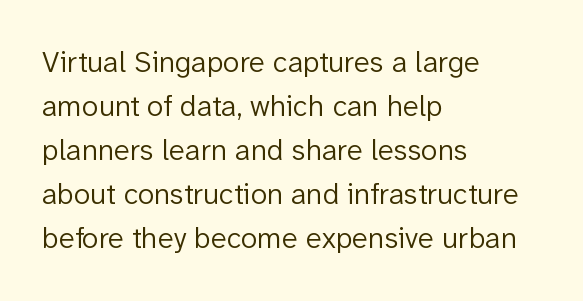
{"serif": "no", "italic": "no", "bold": "no", "weight": "light", "width": "normal", "stroke_contrast": "low", "x_height": "medium", "monospaced": "no", "underline": "no", "align": "left", "line_spacing": "normal", "line_spacing_ratio": 1.47, "letter_spacing": "normal", "letter_spacing_em": 0.0, "glyph_px": 30}
